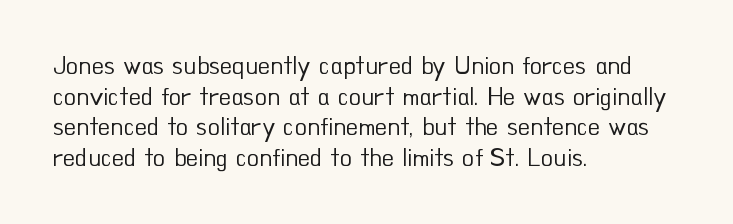
Q: Is the text bold? A: No.
Q: Is the text italic (slanted)? A: No, it is upright.
Q: Is the text underlined? A: No.
Q: How is the paragraph aligned? A: Left-aligned.
Q: Is the spacing between letters normal or unusually wide? A: Normal.
